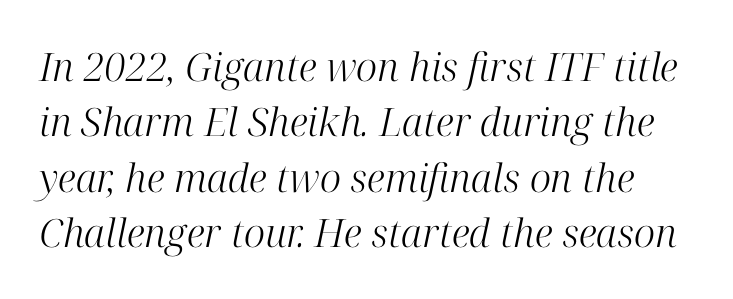
{"serif": "yes", "italic": "yes", "lean": "right", "slant_degrees": 12, "bold": "no", "weight": "light", "width": "normal", "stroke_contrast": "high", "x_height": "medium", "monospaced": "no", "underline": "no", "line_spacing": "normal", "line_spacing_ratio": 1.42, "letter_spacing": "normal", "letter_spacing_em": 0.0, "glyph_px": 39}
